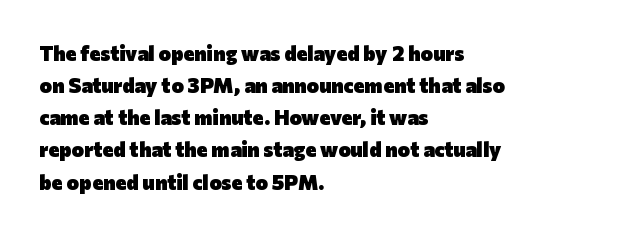
Tracking value appears to be zero — textbook default spacing. Is the type bold? Yes — the strokes are clearly thick and heavy. The block of text has a typical density, with ordinary space between rows. The rag falls on the right side of this text block. Words float on clear page, feet unadorned.
